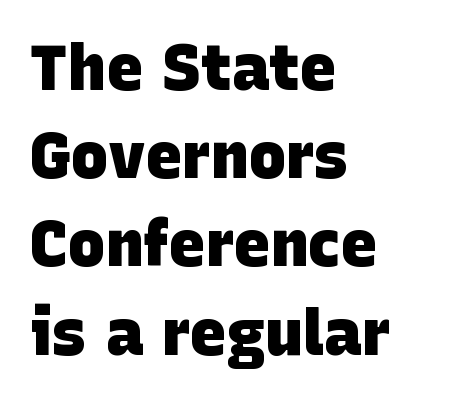
The image shows 63 px heavy sans-serif type; set left-aligned, normal line spacing (1.4x), normal letter spacing, not underlined; low stroke contrast and a large x-height.
